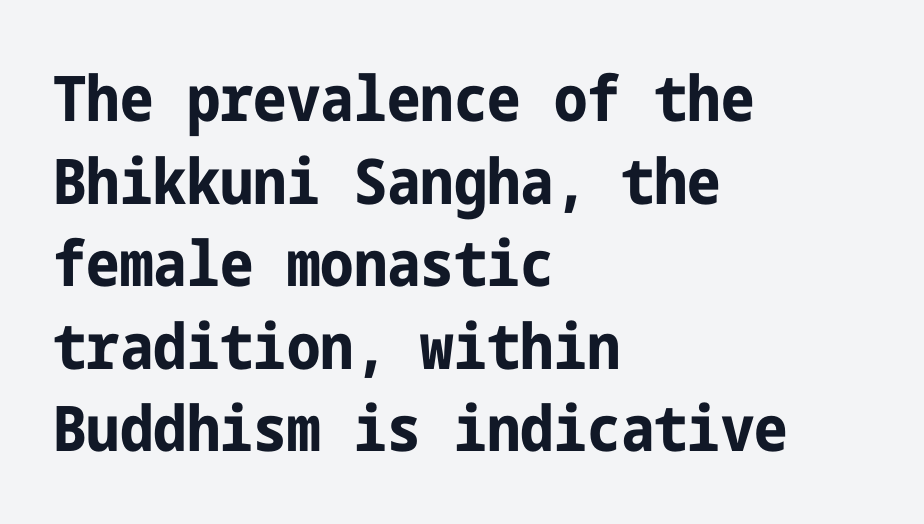
{"serif": "no", "italic": "no", "bold": "yes", "weight": "bold", "width": "condensed", "stroke_contrast": "low", "x_height": "medium", "underline": "no", "align": "left", "line_spacing": "normal", "line_spacing_ratio": 1.31, "letter_spacing": "normal", "letter_spacing_em": 0.0, "glyph_px": 63}
